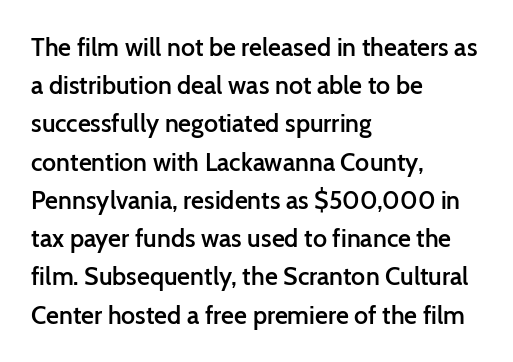
Q: Is the text bold? A: Semi-bold.
Q: Is the text italic (slanted)? A: No, it is upright.
Q: Is the text underlined? A: No.
Q: How is the paragraph aligned? A: Left-aligned.
Q: Is the spacing between letters normal or unusually wide? A: Normal.
Q: Is the spacing between lines tight, normal or loose? A: Normal.
